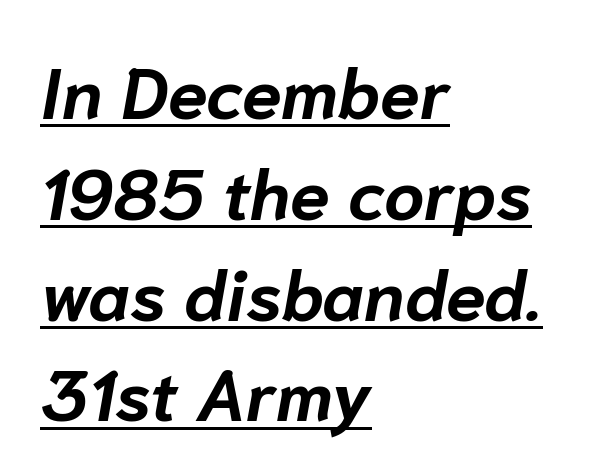
Q: Is the text bold? A: Yes.
Q: Is the text italic (slanted)? A: Yes, it leans right by about 10 degrees.
Q: Is the text underlined? A: Yes.
Q: How is the paragraph aligned? A: Left-aligned.
Q: Is the spacing between letters normal or unusually wide? A: Normal.
Q: Is the spacing between lines tight, normal or loose? A: Normal.
Q: Width (condensed, normal, or wide)? A: Normal.
Q: Stroke contrast? A: Low.
Q: x-height? A: Medium.
Q: Monospaced? A: No.
